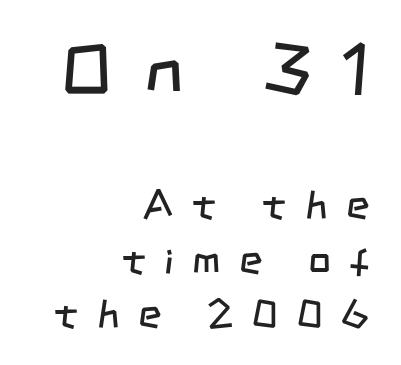
Q: Is the text bold? A: No.
Q: Is the typeface a serif or a sans-serif typeface? A: Sans-serif.
Q: Is the text underlined? A: No.
Q: How is the paragraph aligned? A: Right-aligned.
Q: Is the spacing between letters normal or unusually wide? A: Unusually wide.
Q: Is the spacing between lines tight, normal or loose? A: Normal.
Q: Which block of text is set in a larger size, the first (top) or the second (bottom)? A: The first (top) one.
Q: Width (condensed, normal, or wide)? A: Condensed.
Q: Stroke contrast? A: Low.
Q: x-height? A: Large.
Q: Monospaced? A: No.
